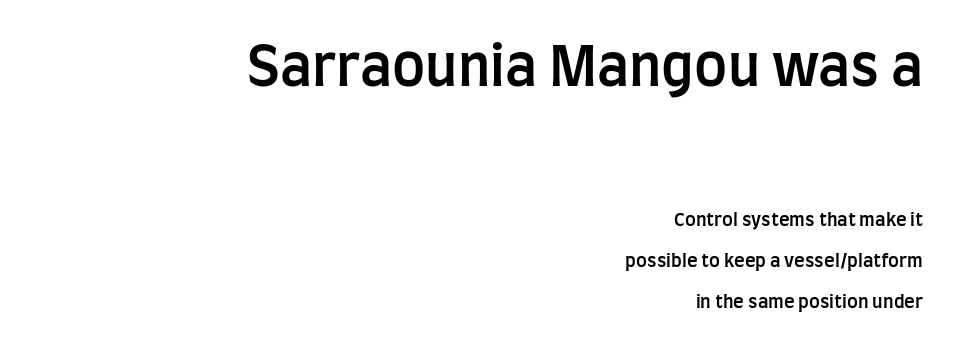
These lines are rendered in a variable-pitch font. Line spacing here is loose. These lines are composed in type without serifs. The lines are quadded right. Compare the two chunks: the upper has the greater cap height.
